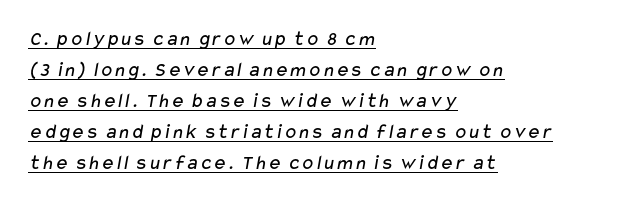
{"bold": "no", "underline": "yes", "align": "left", "line_spacing": "normal", "line_spacing_ratio": 1.48, "letter_spacing": "normal", "letter_spacing_em": 0.0, "glyph_px": 21}
